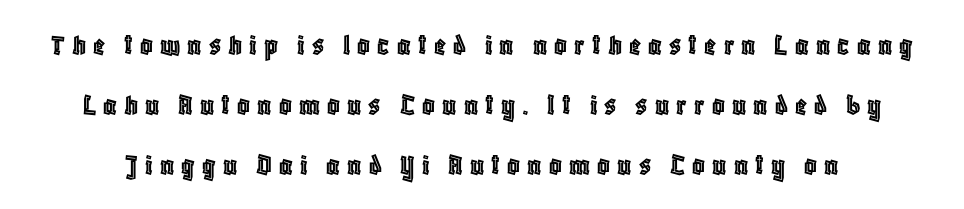
Q: Is the text italic (slanted)? A: No, it is upright.
Q: Is the text underlined? A: No.
Q: Is the spacing between letters normal or unusually wide? A: Unusually wide.
Q: Is the spacing between lines tight, normal or loose? A: Loose.
Q: Width (condensed, normal, or wide)? A: Condensed.
Q: x-height? A: Large.
Q: Monospaced? A: No.
